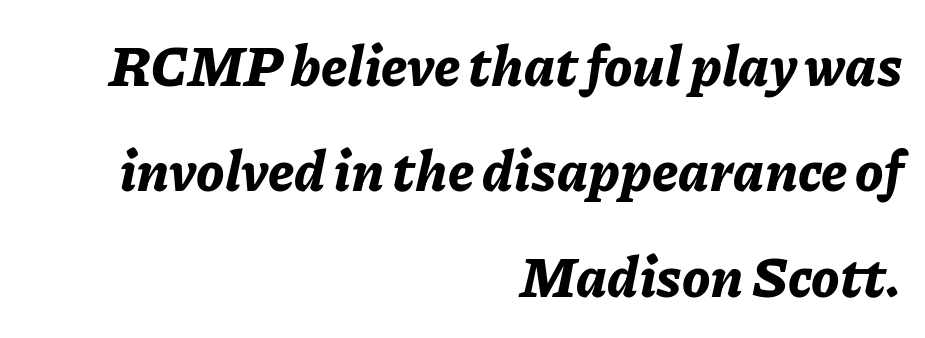
Q: Is the text bold? A: Yes.
Q: Is the text italic (slanted)? A: Yes, it leans right by about 11 degrees.
Q: Is the text underlined? A: No.
Q: How is the paragraph aligned? A: Right-aligned.
Q: Is the spacing between letters normal or unusually wide? A: Normal.
Q: Width (condensed, normal, or wide)? A: Normal.
Q: Stroke contrast? A: Low.
Q: x-height? A: Medium.
Q: Monospaced? A: No.
